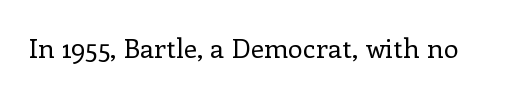
Has an underline been added? It has not. The type is set solid horizontally, with unmodified tracking. The characters are drawn with everyday or finer stroke widths. Every character sits straight up, as roman type does.
